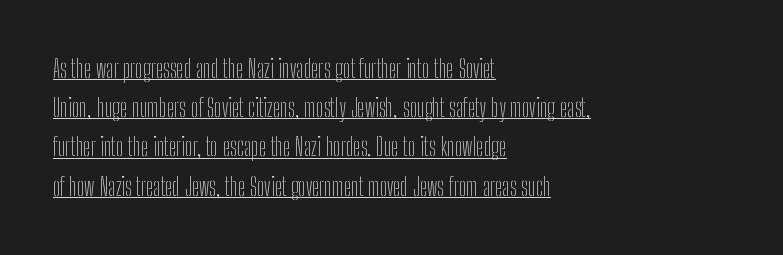
Notice how descenders clear the ascenders below comfortably — that's standard leading. If you drew a line through each stem, it would be perfectly vertical. Here the glyphs are tracked normally, forming tight word shapes. Is the block centered? No — it sits flush against the left margin. Think standard paragraph weight, or any step lighter than that.
